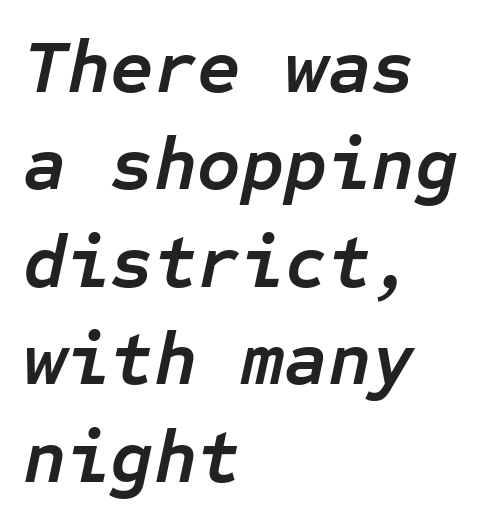
Q: Is the text bold? A: Yes.
Q: Is the text italic (slanted)? A: Yes, it leans right by about 12 degrees.
Q: Is the text underlined? A: No.
Q: How is the paragraph aligned? A: Left-aligned.
Q: Is the spacing between letters normal or unusually wide? A: Normal.
Q: Is the spacing between lines tight, normal or loose? A: Normal.
Q: Width (condensed, normal, or wide)? A: Normal.
Q: Stroke contrast? A: Low.
Q: x-height? A: Medium.
Q: Monospaced? A: Yes.
